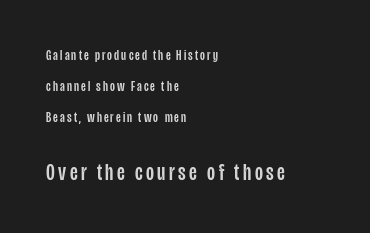
Q: Is the text italic (slanted)? A: No, it is upright.
Q: Is the text underlined? A: No.
Q: How is the paragraph aligned? A: Left-aligned.
Q: Is the spacing between lines tight, normal or loose? A: Loose.
Q: Which block of text is set in a larger size, the first (top) or the second (bottom)? A: The second (bottom) one.
